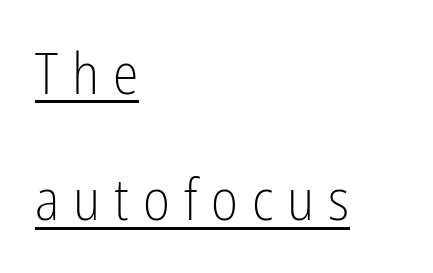
The typography opts for an upright posture over an oblique one. Reading down the column, the eye jumps a long way to each next line. Alignment: flush left. Students, note that the glyphs here are deliberately spaced far apart. The font is comparable to plain body text, perhaps lighter.
